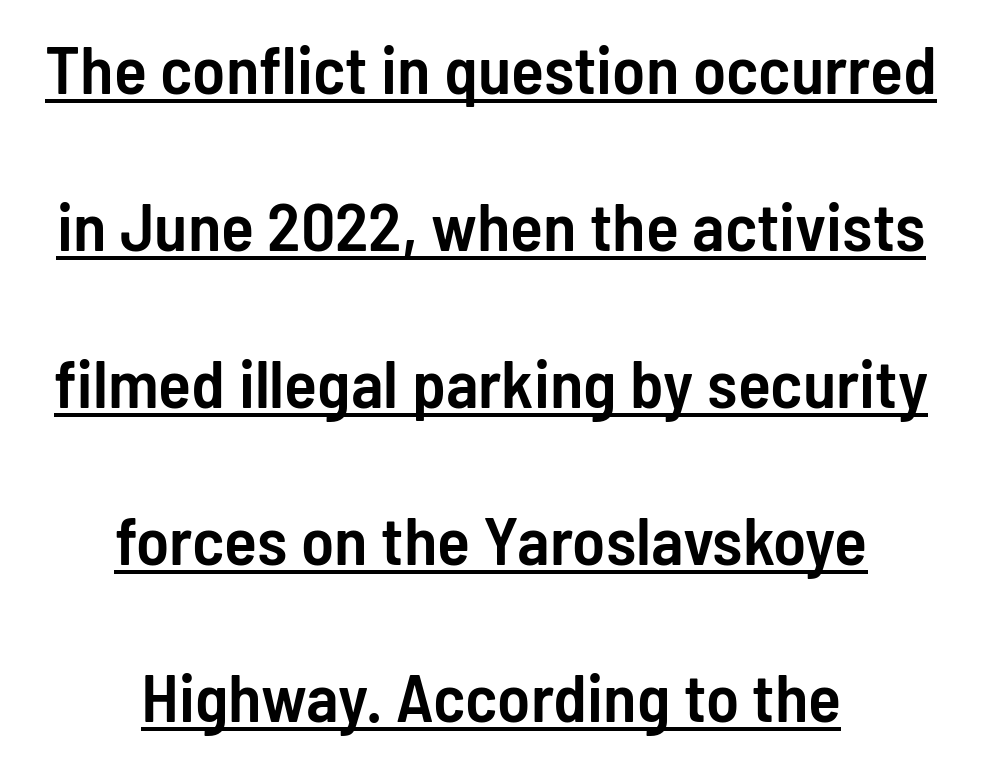
Q: Is the text bold? A: Semi-bold.
Q: Is the text italic (slanted)? A: No, it is upright.
Q: Is the typeface a serif or a sans-serif typeface? A: Sans-serif.
Q: Is the text underlined? A: Yes.
Q: How is the paragraph aligned? A: Centered.
Q: Is the spacing between letters normal or unusually wide? A: Normal.
Q: Is the spacing between lines tight, normal or loose? A: Loose.
Q: Width (condensed, normal, or wide)? A: Condensed.
Q: Stroke contrast? A: Low.
Q: x-height? A: Medium.
Q: Monospaced? A: No.
